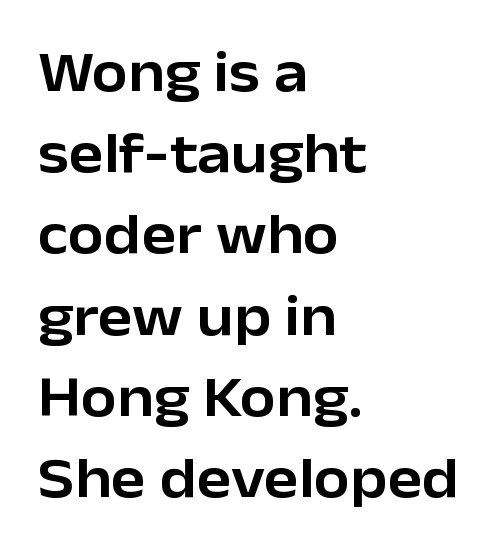
Italic? Not at all — the glyphs are vertical. Rows of type keep a routine distance in the vertical direction. Words float on clear page, feet unadorned. Looks like regular typesetting: each glyph gets only the width it needs.
